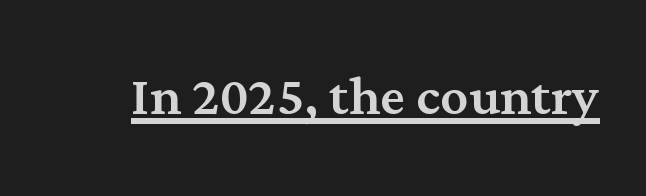
{"serif": "yes", "italic": "no", "width": "normal", "stroke_contrast": "medium", "x_height": "medium", "monospaced": "no", "underline": "yes", "letter_spacing": "normal", "letter_spacing_em": 0.0, "glyph_px": 70}
